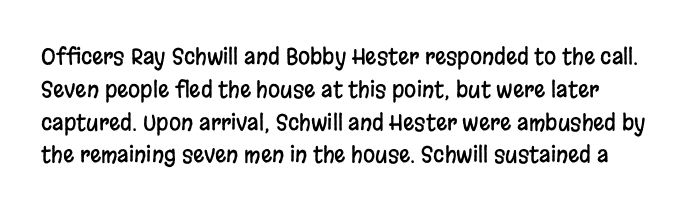
{"italic": "no", "underline": "no", "line_spacing": "normal", "line_spacing_ratio": 1.49, "letter_spacing": "normal", "letter_spacing_em": 0.0, "glyph_px": 22}
